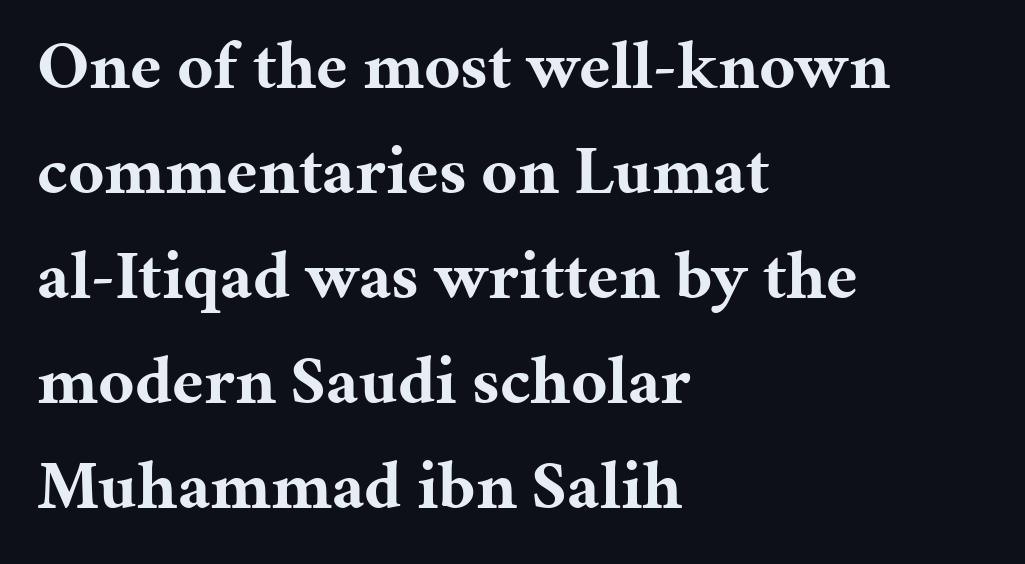
Q: Is the text bold? A: Yes.
Q: Is the text italic (slanted)? A: No, it is upright.
Q: Is the typeface a serif or a sans-serif typeface? A: Serif.
Q: Is the text underlined? A: No.
Q: How is the paragraph aligned? A: Left-aligned.
Q: Is the spacing between letters normal or unusually wide? A: Normal.
Q: Is the spacing between lines tight, normal or loose? A: Normal.
Q: Width (condensed, normal, or wide)? A: Normal.
Q: Stroke contrast? A: Medium.
Q: x-height? A: Medium.
Q: Monospaced? A: No.
